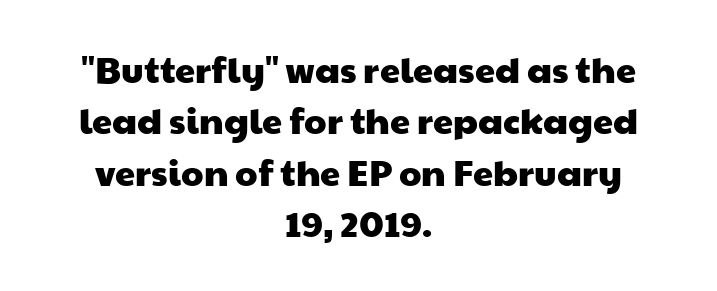
Q: Is the typeface a serif or a sans-serif typeface? A: Sans-serif.
Q: Is the text underlined? A: No.
Q: How is the paragraph aligned? A: Centered.
Q: Is the spacing between letters normal or unusually wide? A: Normal.
Q: Is the spacing between lines tight, normal or loose? A: Normal.
Q: Width (condensed, normal, or wide)? A: Wide.
Q: Stroke contrast? A: Low.
Q: x-height? A: Medium.
Q: Monospaced? A: No.
